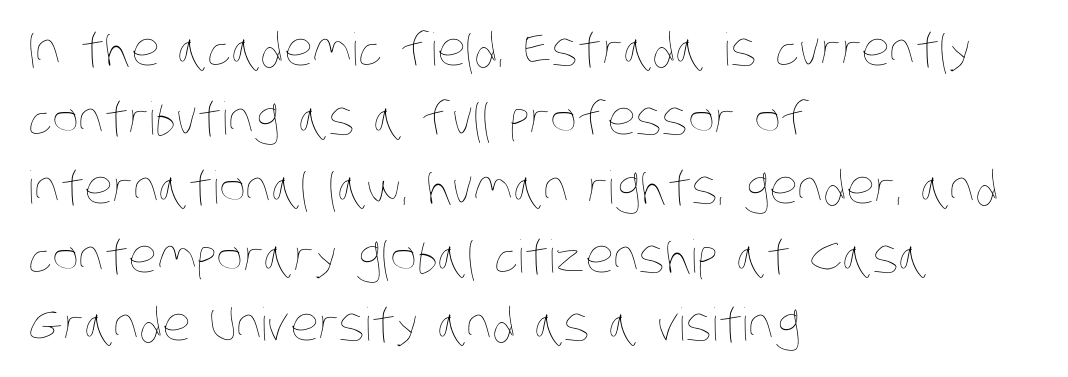
{"bold": "no", "weight": "thin", "width": "condensed", "stroke_contrast": "low", "x_height": "large", "monospaced": "no", "underline": "no", "align": "left", "line_spacing": "normal", "line_spacing_ratio": 1.53, "letter_spacing": "normal", "letter_spacing_em": 0.0, "glyph_px": 45}
